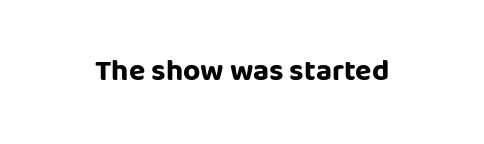
The image shows 30 px bold sans-serif type, upright; set centered, normal letter spacing, not underlined; low stroke contrast and a large x-height.
